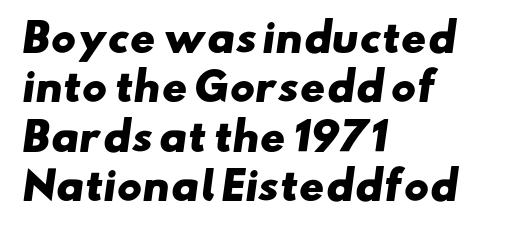
The image shows 38 px heavy, wide sans-serif type; set left-aligned, normal line spacing (1.3x), normal letter spacing, not underlined; low stroke contrast and a small x-height.
